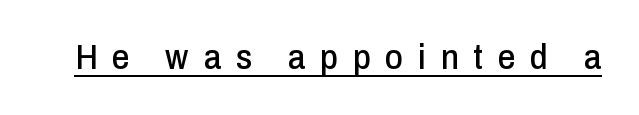
Style check: upright. The horizontal fit of the characters is loose and conspicuously gappy. These lines are rendered in a variable-pitch font. The face used here appears with an underline applied.
